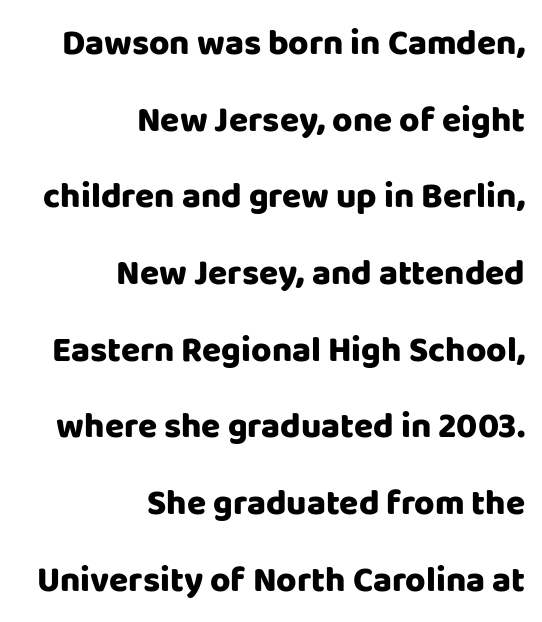
The area under the type is left untouched. Is the letter spacing exaggerated? No — it looks like the ordinary default. Horizontal bands of white between lines are thick stripes. Spacing verdict: proportional, widths tailored to each character. The rendering anchors every line to the right-hand side. Posture: vertical.
